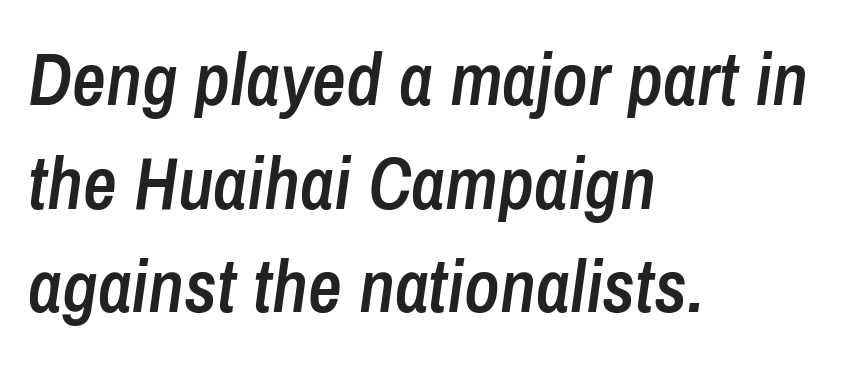
The image shows 74 px semibold, condensed type, italic (leaning right); set left-aligned, normal line spacing (1.4x), normal letter spacing, not underlined; low stroke contrast and a medium x-height.
